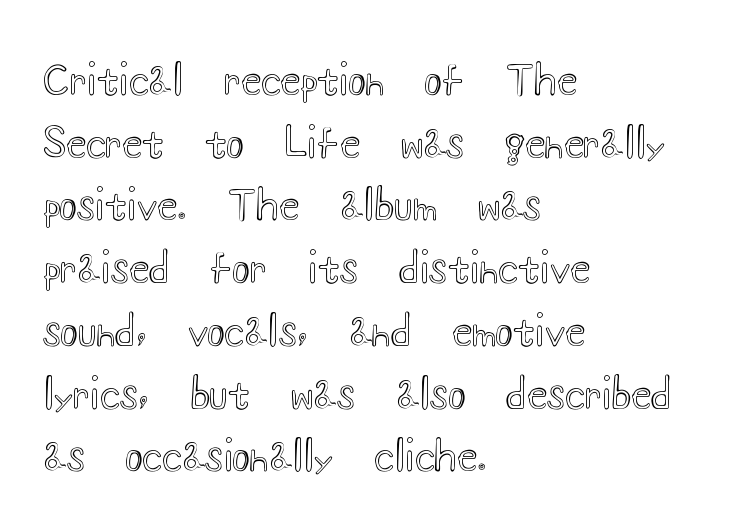
Q: Is the text italic (slanted)? A: No, it is upright.
Q: Is the text underlined? A: No.
Q: How is the paragraph aligned? A: Left-aligned.
Q: Is the spacing between letters normal or unusually wide? A: Normal.
Q: Is the spacing between lines tight, normal or loose? A: Normal.
Q: Width (condensed, normal, or wide)? A: Wide.
Q: x-height? A: Small.
Q: Monospaced? A: No.
